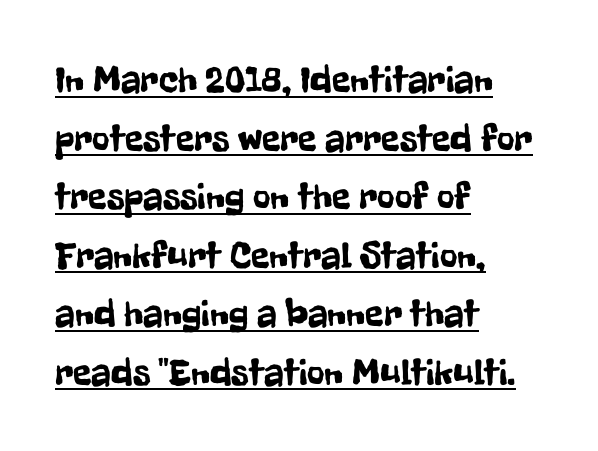
Q: Is the text italic (slanted)? A: No, it is upright.
Q: Is the typeface a serif or a sans-serif typeface? A: Sans-serif.
Q: Is the text underlined? A: Yes.
Q: How is the paragraph aligned? A: Left-aligned.
Q: Is the spacing between letters normal or unusually wide? A: Normal.
Q: Is the spacing between lines tight, normal or loose? A: Normal.
Q: Width (condensed, normal, or wide)? A: Condensed.
Q: Stroke contrast? A: Low.
Q: x-height? A: Medium.
Q: Monospaced? A: No.
